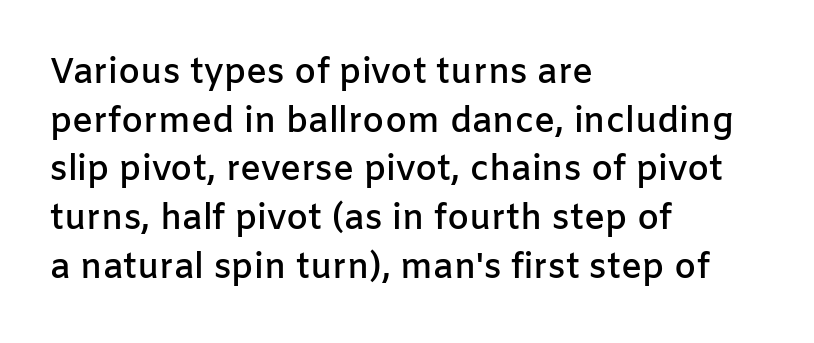
Is the letter spacing exaggerated? No — it looks like the ordinary default. These lines are composed in type without serifs. The typesetting leans somewhat heavy: a semibold. A typesetter would call this proportional, since set widths differ per character. The paragraph shown leans on its left margin.
